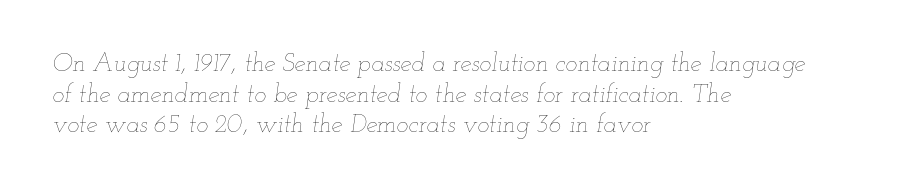
Casual observation: everything's shoved over to the left. The font's italic variant was chosen for this text. A light-to-regular cut is what we see here. Observe the ordinary spacing: letters are neighbours, not strangers.
